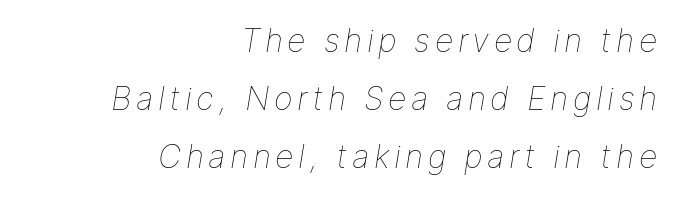
Q: Is the text bold? A: No.
Q: Is the text italic (slanted)? A: Yes, it leans right by about 9 degrees.
Q: Is the text underlined? A: No.
Q: How is the paragraph aligned? A: Right-aligned.
Q: Width (condensed, normal, or wide)? A: Normal.
Q: Stroke contrast? A: Low.
Q: x-height? A: Medium.
Q: Monospaced? A: No.
